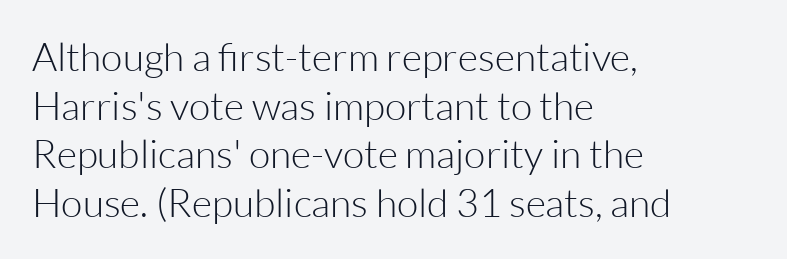
Q: Is the text bold? A: No.
Q: Is the text italic (slanted)? A: No, it is upright.
Q: Is the typeface a serif or a sans-serif typeface? A: Sans-serif.
Q: Is the text underlined? A: No.
Q: How is the paragraph aligned? A: Left-aligned.
Q: Is the spacing between letters normal or unusually wide? A: Normal.
Q: Is the spacing between lines tight, normal or loose? A: Normal.
Q: Width (condensed, normal, or wide)? A: Normal.
Q: Stroke contrast? A: Low.
Q: x-height? A: Medium.
Q: Monospaced? A: No.
